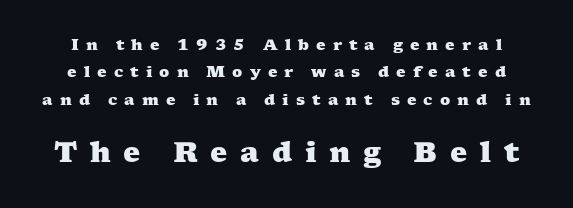
Quick note: underline off. Stroke thickness is high; the sample reads as a true bold. Short note: letters widely spaced. Typesetter's note — lower block bumped up in size, upper block left smaller.
